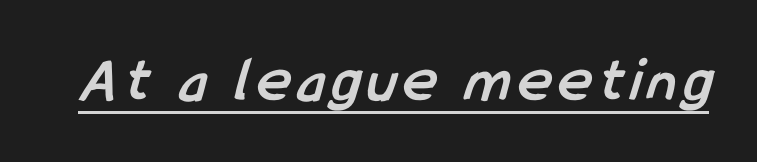
{"serif": "no", "bold": "yes", "weight": "semibold", "width": "condensed", "stroke_contrast": "low", "x_height": "medium", "monospaced": "no", "underline": "yes", "glyph_px": 63}
